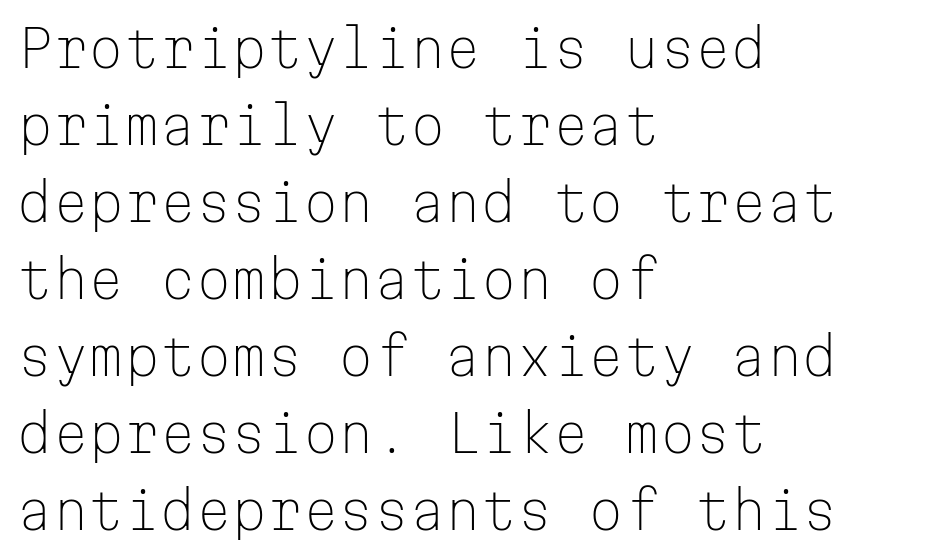
Weight: not bold — regular or lighter. Think of a typewriter: that constant character pitch is what you see here. Check where the strokes stop: nothing finishes them off — pure sans. One-word summary of the alignment: left. The area under the type is left untouched.
